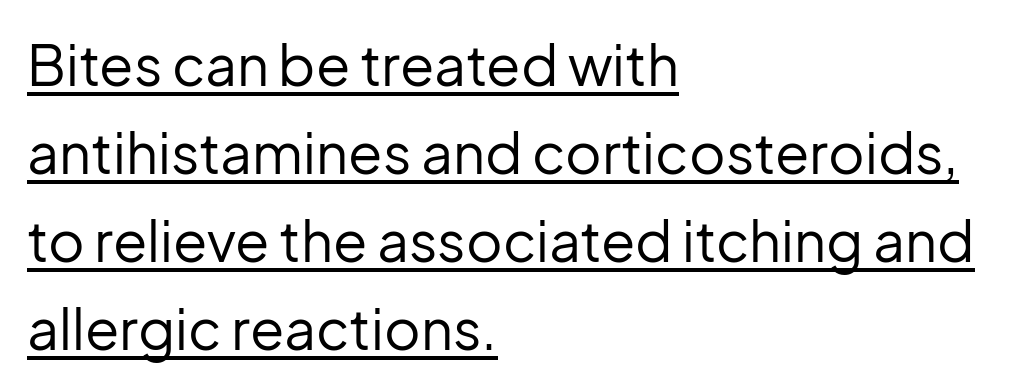
The cut favours lightness, reaching ordinary text weight at its darkest. A typesetter would call this zero additional tracking. To sum up the face: it is a sans, with no serifs. Like a heading marked for emphasis, these lines bear an underscore.
